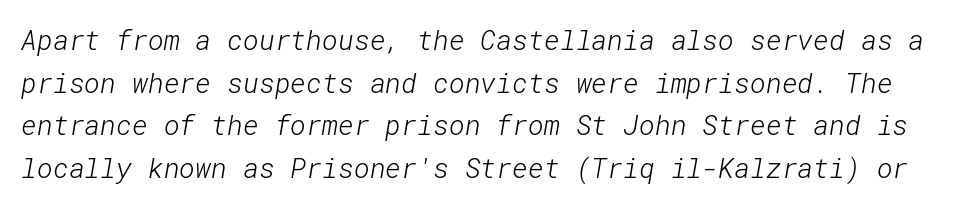
Underlining? Definitely not there. Whoever set this chose a conventional vertical rhythm. Glyph-to-glyph distance matches everyday printed text. Stems here are at most as thick as an everyday book face.
